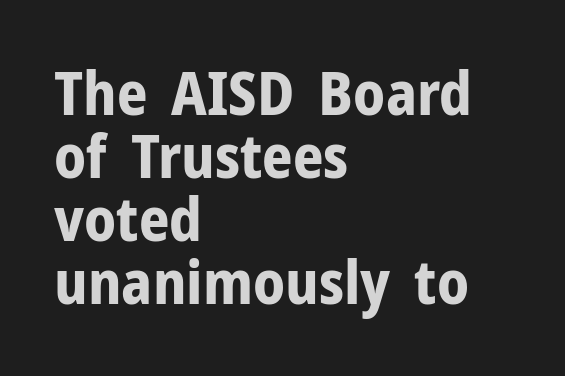
The image shows 60 px bold sans-serif type, upright; set left-aligned, tight line spacing (1.05x), normal letter spacing, not underlined; low stroke contrast and a medium x-height.
